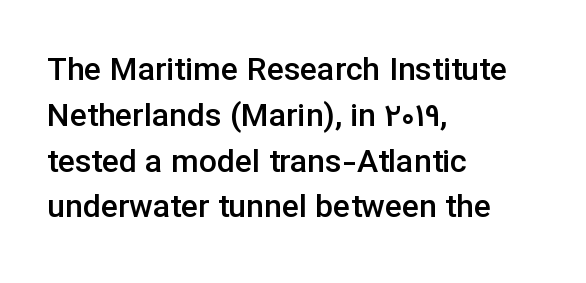
The image shows 32 px semibold sans-serif type, upright; set left-aligned, normal line spacing (1.43x), normal letter spacing, not underlined; low stroke contrast and a medium x-height.
